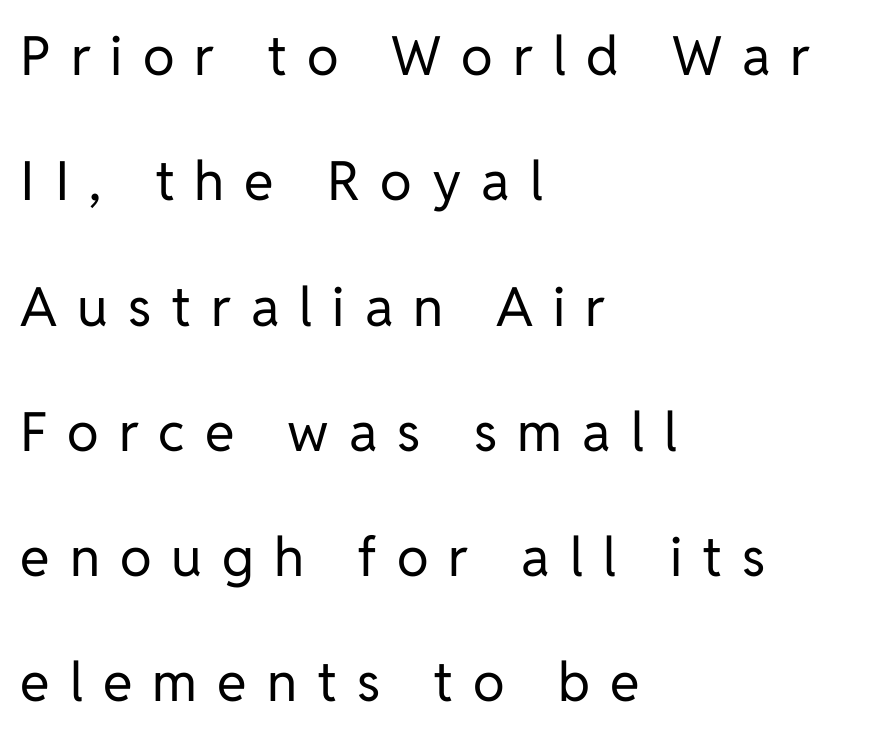
The image shows 54 px regular-weight sans-serif type, upright; set left-aligned, loose line spacing (2.32x), unusually wide letter spacing (+0.37 em), not underlined; low stroke contrast and a medium x-height.
